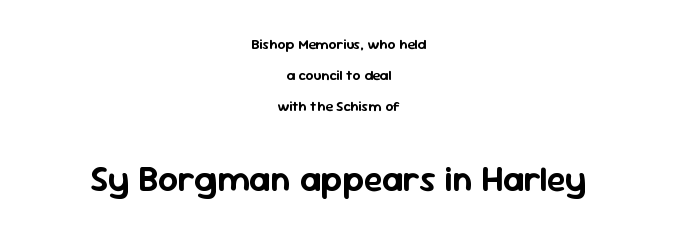
Q: Is the text italic (slanted)? A: No, it is upright.
Q: Is the typeface a serif or a sans-serif typeface? A: Sans-serif.
Q: Is the text underlined? A: No.
Q: How is the paragraph aligned? A: Centered.
Q: Is the spacing between letters normal or unusually wide? A: Normal.
Q: Is the spacing between lines tight, normal or loose? A: Loose.
Q: Which block of text is set in a larger size, the first (top) or the second (bottom)? A: The second (bottom) one.
Q: Width (condensed, normal, or wide)? A: Normal.
Q: Stroke contrast? A: Low.
Q: x-height? A: Medium.
Q: Monospaced? A: No.
